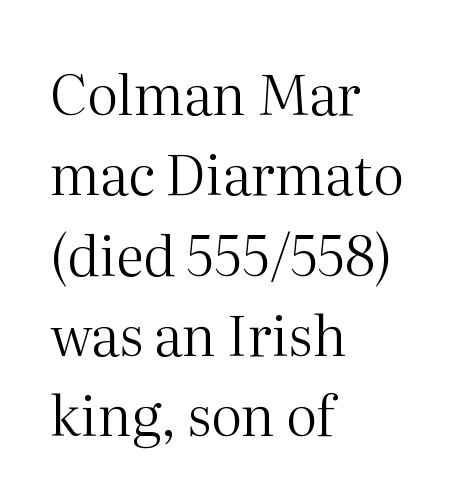
Q: Is the text bold? A: No.
Q: Is the text italic (slanted)? A: No, it is upright.
Q: Is the typeface a serif or a sans-serif typeface? A: Serif.
Q: Is the text underlined? A: No.
Q: How is the paragraph aligned? A: Left-aligned.
Q: Is the spacing between letters normal or unusually wide? A: Normal.
Q: Is the spacing between lines tight, normal or loose? A: Normal.
Q: Width (condensed, normal, or wide)? A: Normal.
Q: Stroke contrast? A: Medium.
Q: x-height? A: Medium.
Q: Monospaced? A: No.
